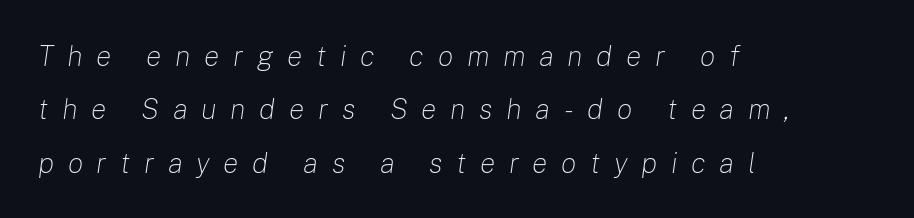
{"italic": "yes", "lean": "right", "slant_degrees": 8, "bold": "no", "weight": "light", "width": "normal", "stroke_contrast": "low", "x_height": "medium", "monospaced": "no", "underline": "no", "align": "left", "line_spacing_ratio": 1.84, "letter_spacing": "wide", "letter_spacing_em": 0.47, "glyph_px": 29}
